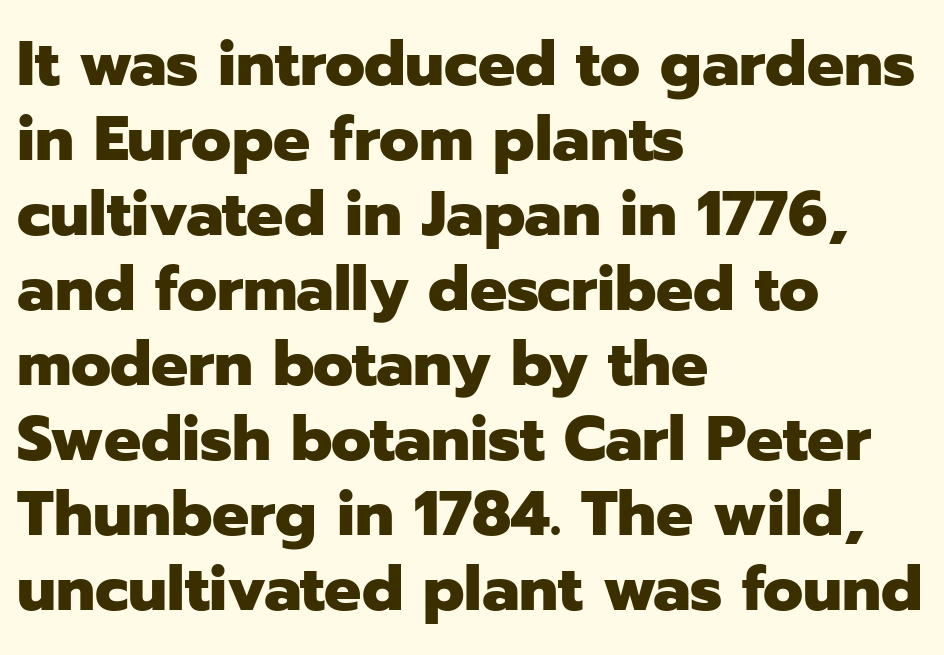
{"serif": "no", "italic": "no", "bold": "yes", "weight": "heavy", "width": "normal", "stroke_contrast": "low", "x_height": "medium", "monospaced": "no", "underline": "no", "align": "left", "line_spacing_ratio": 1.21, "letter_spacing": "normal", "letter_spacing_em": 0.0, "glyph_px": 62}
